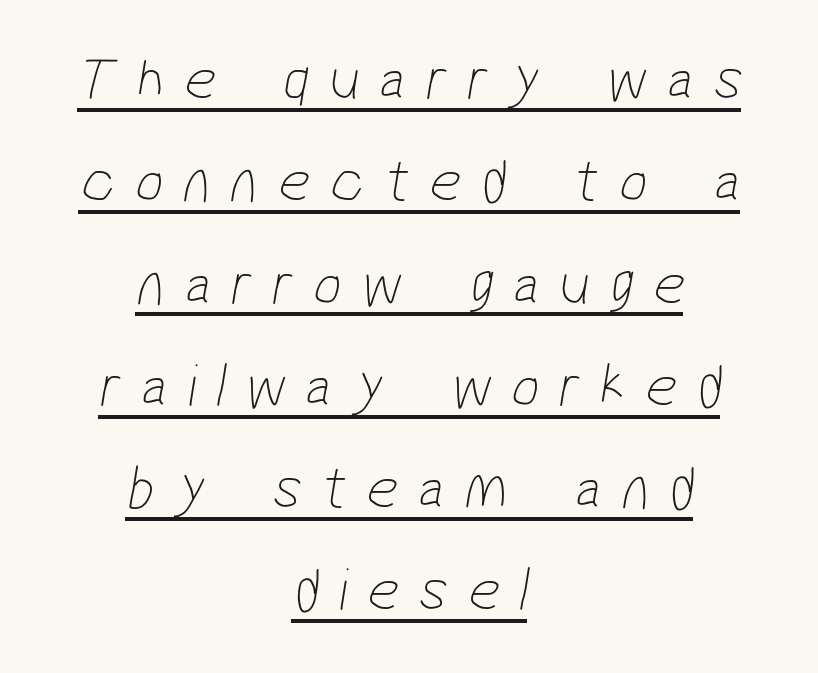
Q: Is the text bold? A: No.
Q: Is the typeface a serif or a sans-serif typeface? A: Sans-serif.
Q: Is the text underlined? A: Yes.
Q: How is the paragraph aligned? A: Centered.
Q: Is the spacing between letters normal or unusually wide? A: Unusually wide.
Q: Is the spacing between lines tight, normal or loose? A: Normal.
Q: Width (condensed, normal, or wide)? A: Condensed.
Q: Stroke contrast? A: Low.
Q: x-height? A: Medium.
Q: Monospaced? A: No.
